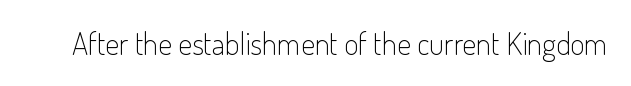
No feet cap the strokes, marking this as sans-serif type. A typesetter would call this proportional, since set widths differ per character. Glance below the letters and you will spot only blank space. The cut favours lightness, reaching ordinary text weight at its darkest. What stands out about the letter spacing? Nothing — it is the standard amount.
